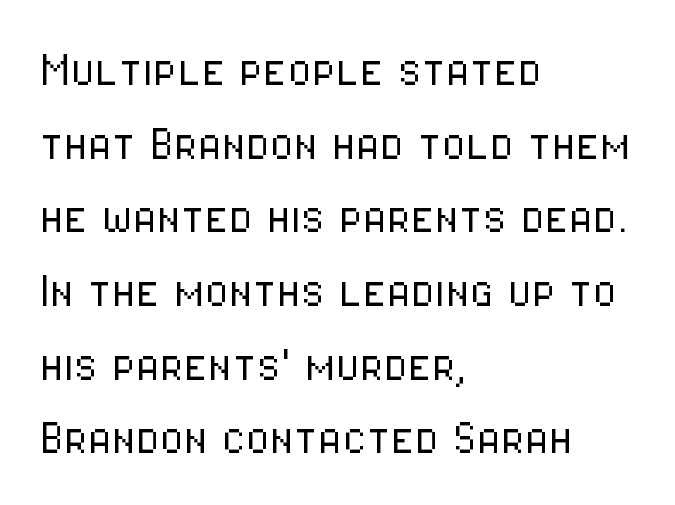
Reading down the block, your eye returns to a fixed left position each line. The rendering uses a moderate line-height, typical for paragraphs. The space directly below the letters is spotless. Font category for this specimen: sans-serif. Ordinary non-slanted type is in use. Nobody touched the tracking dial on this one.
